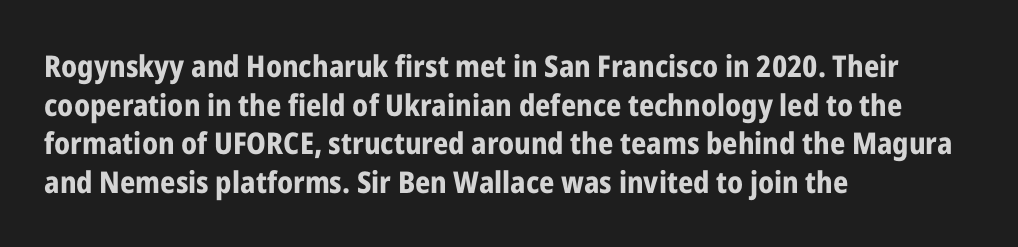
The image shows 30 px bold, condensed sans-serif type, upright; set left-aligned, normal line spacing (1.29x), normal letter spacing, not underlined; low stroke contrast and a medium x-height.
